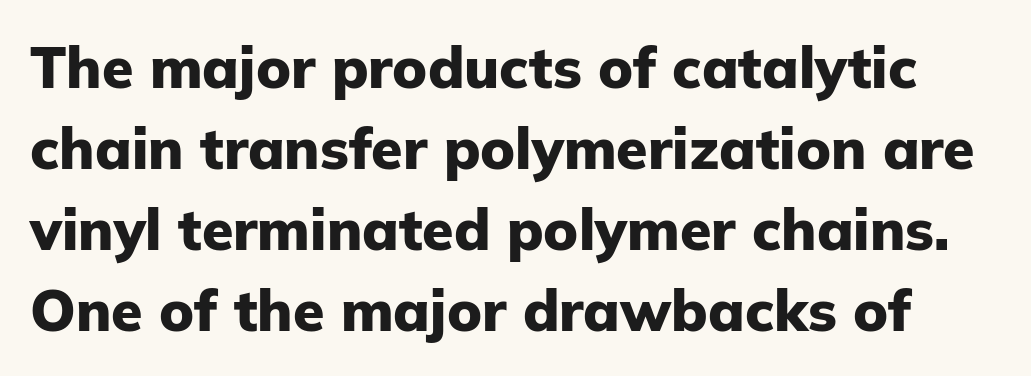
{"serif": "no", "italic": "no", "bold": "yes", "weight": "heavy", "width": "normal", "stroke_contrast": "low", "x_height": "medium", "monospaced": "no", "underline": "no", "line_spacing": "normal", "line_spacing_ratio": 1.42, "letter_spacing": "normal", "letter_spacing_em": 0.0, "glyph_px": 57}
